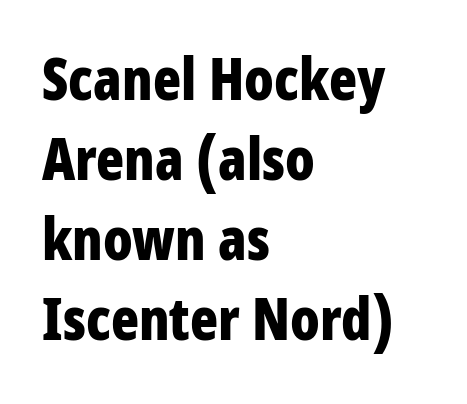
The image shows 58 px bold, condensed sans-serif type, upright; set left-aligned, normal line spacing (1.38x), normal letter spacing, not underlined; low stroke contrast and a large x-height.
